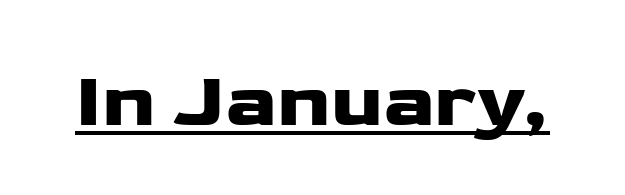
Q: Is the text italic (slanted)? A: No, it is upright.
Q: Is the typeface a serif or a sans-serif typeface? A: Sans-serif.
Q: Is the text underlined? A: Yes.
Q: Is the spacing between letters normal or unusually wide? A: Normal.
Q: Width (condensed, normal, or wide)? A: Wide.
Q: Stroke contrast? A: Low.
Q: x-height? A: Medium.
Q: Monospaced? A: No.
